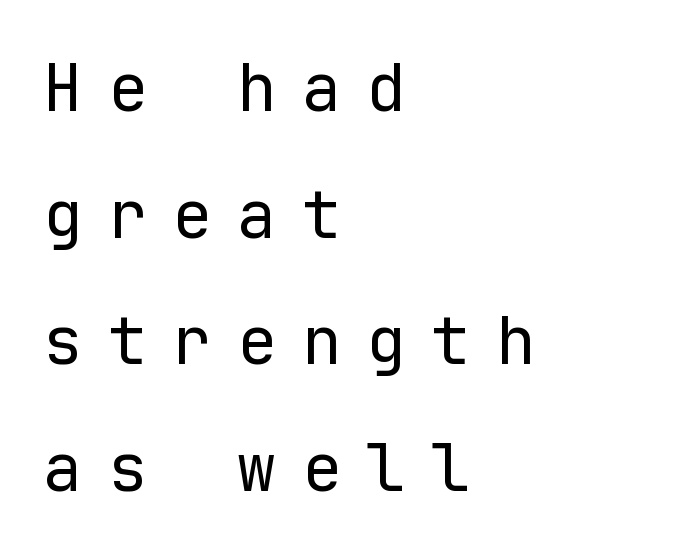
{"serif": "no", "italic": "no", "bold": "no", "weight": "regular", "width": "normal", "stroke_contrast": "low", "x_height": "medium", "monospaced": "yes", "underline": "no", "align": "left", "line_spacing": "loose", "line_spacing_ratio": 1.92, "letter_spacing": "wide", "letter_spacing_em": 0.38, "glyph_px": 66}
